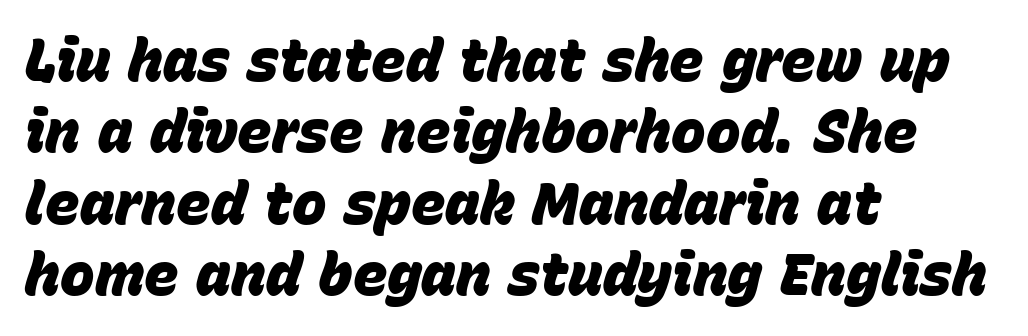
The image shows 58 px heavy type, italic (leaning right); set left-aligned, line spacing 1.23x, normal letter spacing, not underlined; low stroke contrast and a large x-height.
